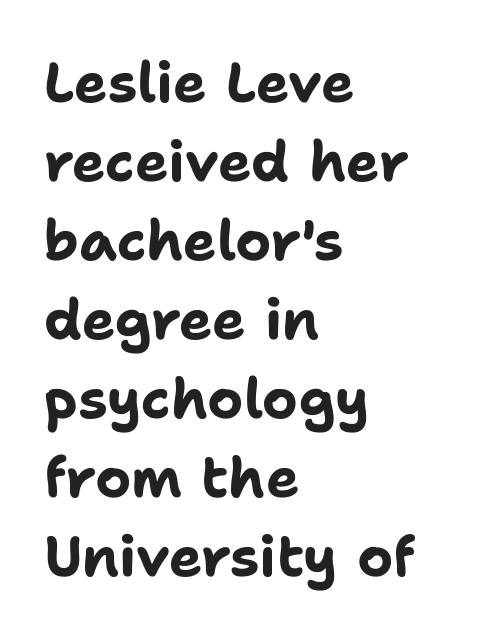
Ascenders rise straight up at ninety degrees. Line starts are locked; line ends wander. Glyph-to-glyph distance matches everyday printed text. Honestly, the row spacing looks completely unremarkable. Set as a true bold cut, around the 700 mark.
